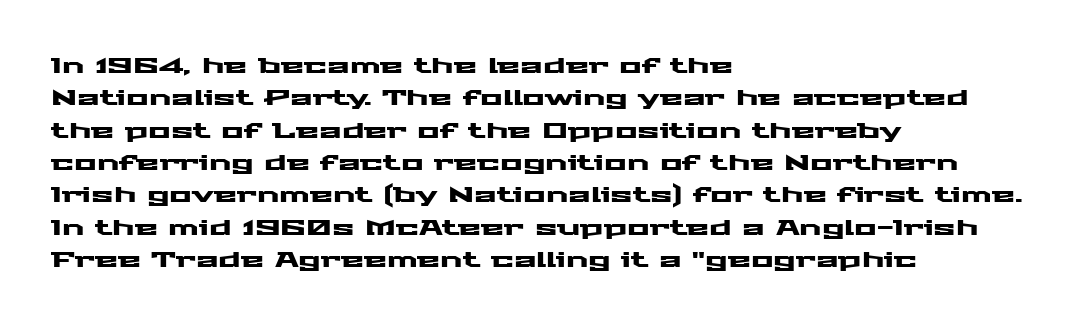
{"italic": "no", "underline": "no", "align": "left", "line_spacing": "normal", "line_spacing_ratio": 1.54, "letter_spacing": "normal", "letter_spacing_em": 0.0, "glyph_px": 21}
